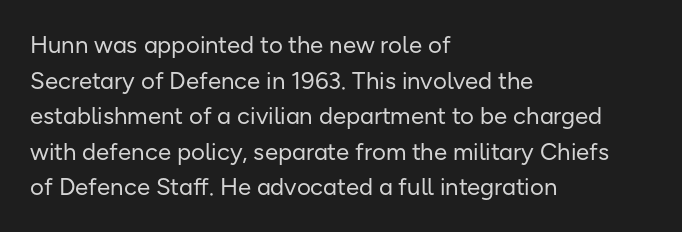
{"italic": "no", "bold": "no", "underline": "no", "align": "left", "line_spacing": "normal", "line_spacing_ratio": 1.48, "letter_spacing": "normal", "letter_spacing_em": 0.0, "glyph_px": 24}
